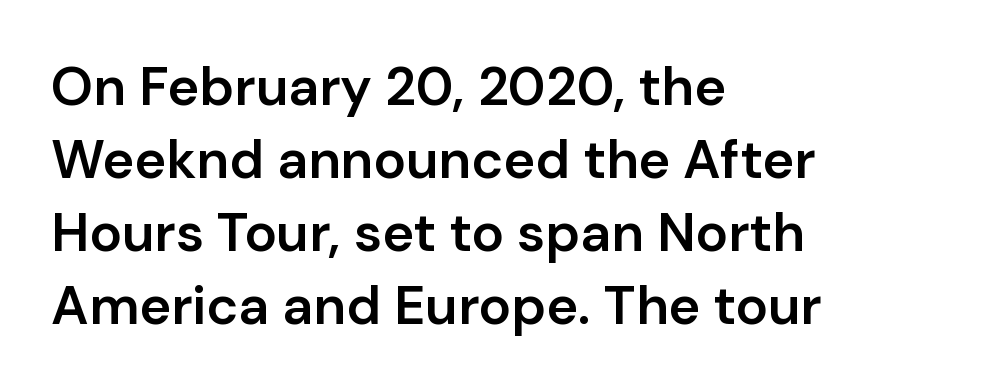
Q: Is the text bold? A: Semi-bold.
Q: Is the text italic (slanted)? A: No, it is upright.
Q: Is the typeface a serif or a sans-serif typeface? A: Sans-serif.
Q: Is the text underlined? A: No.
Q: How is the paragraph aligned? A: Left-aligned.
Q: Is the spacing between letters normal or unusually wide? A: Normal.
Q: Is the spacing between lines tight, normal or loose? A: Normal.
Q: Width (condensed, normal, or wide)? A: Normal.
Q: Stroke contrast? A: Low.
Q: x-height? A: Medium.
Q: Monospaced? A: No.
